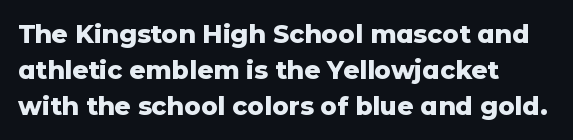
Q: Is the text bold? A: Yes.
Q: Is the text italic (slanted)? A: No, it is upright.
Q: Is the text underlined? A: No.
Q: How is the paragraph aligned? A: Left-aligned.
Q: Is the spacing between letters normal or unusually wide? A: Normal.
Q: Is the spacing between lines tight, normal or loose? A: Normal.
